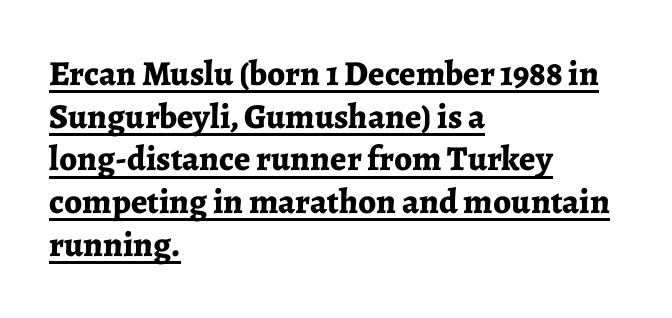
{"serif": "yes", "italic": "no", "bold": "yes", "weight": "bold", "width": "normal", "stroke_contrast": "low", "x_height": "medium", "monospaced": "no", "underline": "yes", "align": "left", "line_spacing_ratio": 1.22, "letter_spacing": "normal", "letter_spacing_em": 0.0, "glyph_px": 35}
